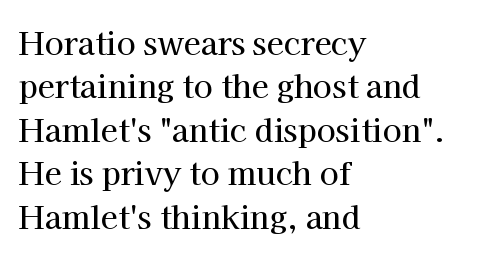
Q: Is the text italic (slanted)? A: No, it is upright.
Q: Is the typeface a serif or a sans-serif typeface? A: Serif.
Q: Is the text underlined? A: No.
Q: How is the paragraph aligned? A: Left-aligned.
Q: Is the spacing between letters normal or unusually wide? A: Normal.
Q: Is the spacing between lines tight, normal or loose? A: Normal.
Q: Width (condensed, normal, or wide)? A: Normal.
Q: Stroke contrast? A: High.
Q: x-height? A: Medium.
Q: Monospaced? A: No.
